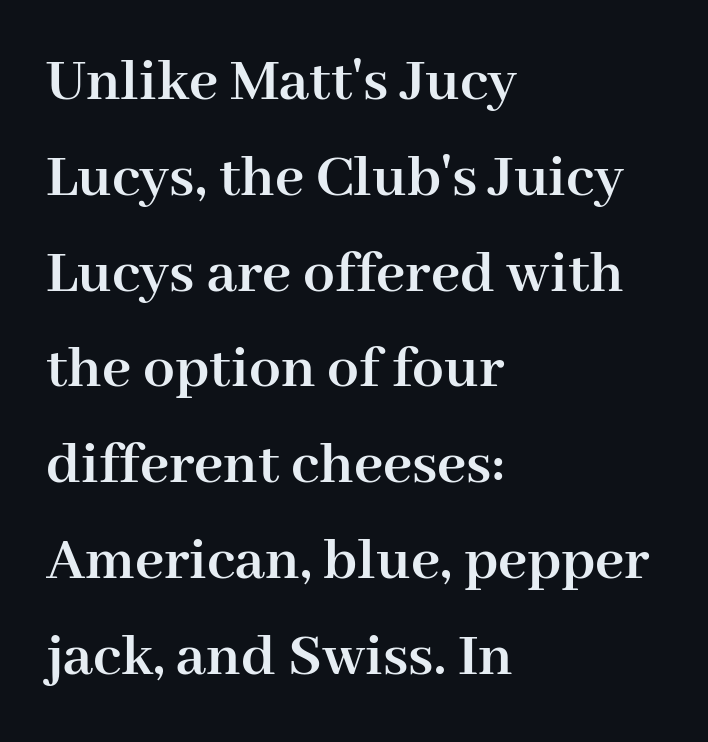
{"serif": "yes", "italic": "no", "bold": "yes", "weight": "semibold", "width": "normal", "stroke_contrast": "high", "x_height": "medium", "monospaced": "no", "underline": "no", "align": "left", "line_spacing": "normal", "line_spacing_ratio": 1.52, "letter_spacing": "normal", "letter_spacing_em": 0.0, "glyph_px": 63}
